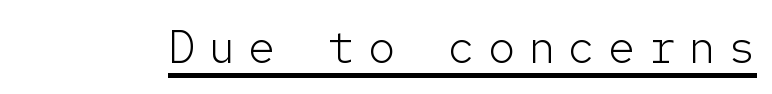
The image shows 46 px light sans-serif type, upright, monospaced; set unusually wide letter spacing (+0.27 em), underlined; low stroke contrast and a medium x-height.
